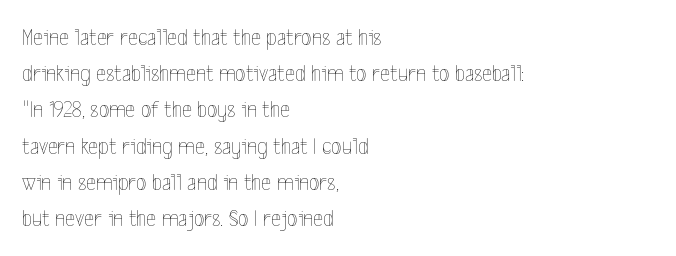
{"italic": "no", "bold": "no", "underline": "no", "align": "left", "line_spacing": "normal", "line_spacing_ratio": 1.51, "letter_spacing": "normal", "letter_spacing_em": 0.0, "glyph_px": 24}
